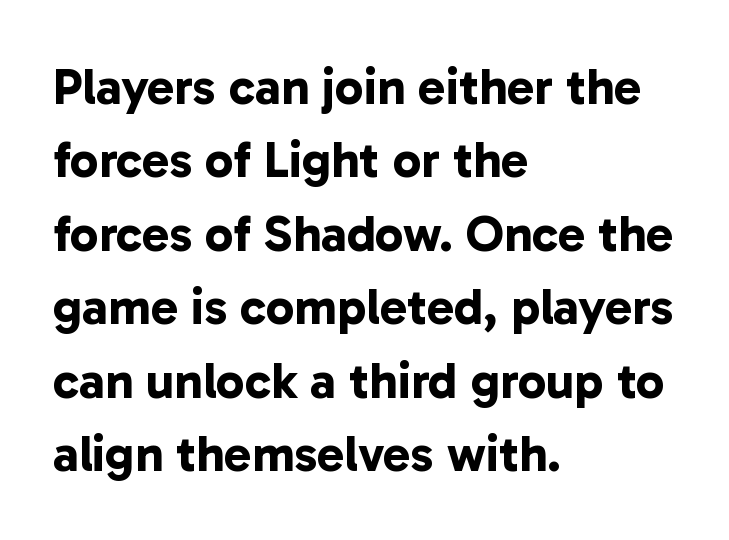
{"serif": "no", "bold": "yes", "weight": "bold", "width": "normal", "stroke_contrast": "low", "x_height": "medium", "monospaced": "no", "underline": "no", "align": "left", "line_spacing": "normal", "line_spacing_ratio": 1.44, "letter_spacing": "normal", "letter_spacing_em": 0.0, "glyph_px": 51}
